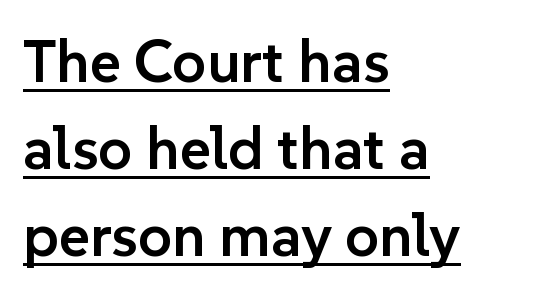
Q: Is the text bold? A: Semi-bold.
Q: Is the text italic (slanted)? A: No, it is upright.
Q: Is the typeface a serif or a sans-serif typeface? A: Sans-serif.
Q: Is the text underlined? A: Yes.
Q: How is the paragraph aligned? A: Left-aligned.
Q: Is the spacing between letters normal or unusually wide? A: Normal.
Q: Is the spacing between lines tight, normal or loose? A: Normal.
Q: Width (condensed, normal, or wide)? A: Normal.
Q: Stroke contrast? A: Low.
Q: x-height? A: Medium.
Q: Monospaced? A: No.
